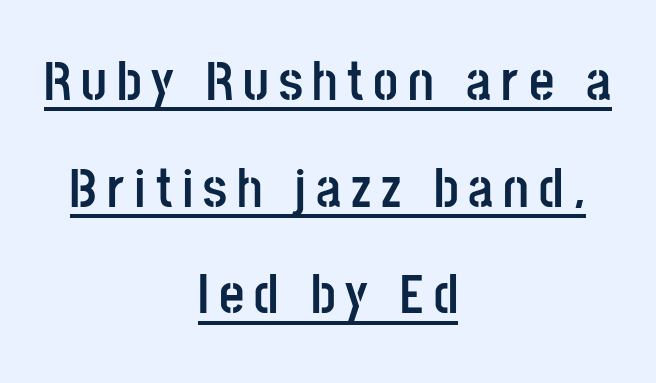
Compared with a flush-left layout, this one balances lines on the center instead. In terms of weight, the rendering is a true, heavy bold. Underlined type. Rendered with straight, roman letterforms. Stroke terminals: plain, sans-serif.
